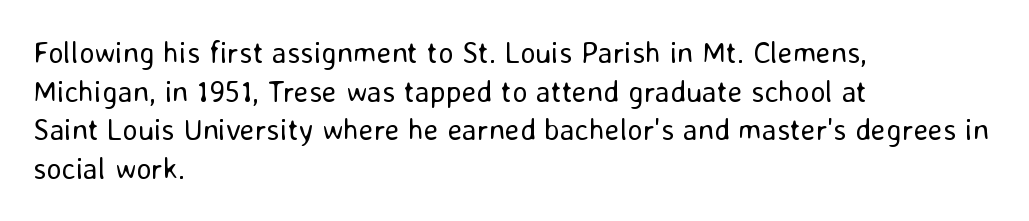
The image shows 30 px regular-weight sans-serif type, upright; set left-aligned, normal line spacing (1.29x), normal letter spacing, not underlined; low stroke contrast and a medium x-height.
